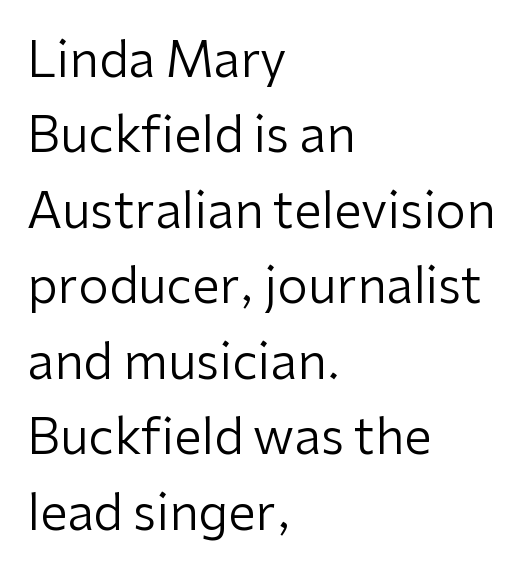
Q: Is the text bold? A: No.
Q: Is the text italic (slanted)? A: No, it is upright.
Q: Is the typeface a serif or a sans-serif typeface? A: Sans-serif.
Q: Is the text underlined? A: No.
Q: How is the paragraph aligned? A: Left-aligned.
Q: Is the spacing between letters normal or unusually wide? A: Normal.
Q: Is the spacing between lines tight, normal or loose? A: Normal.
Q: Width (condensed, normal, or wide)? A: Normal.
Q: Stroke contrast? A: Low.
Q: x-height? A: Medium.
Q: Monospaced? A: No.
